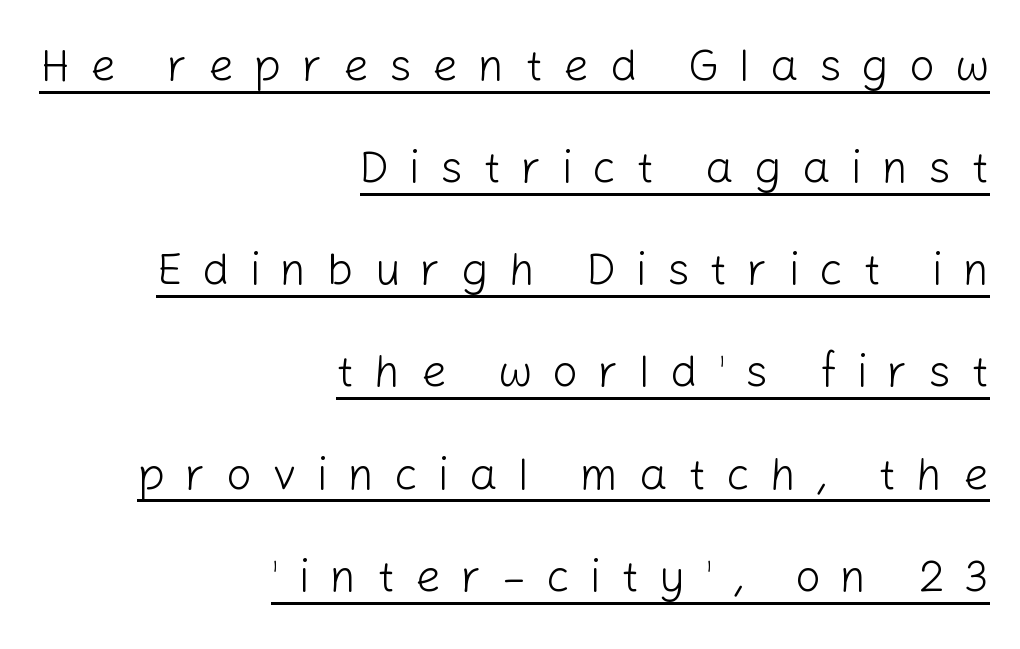
The image shows 45 px light sans-serif type, upright; set right-aligned, loose line spacing (2.27x), unusually wide letter spacing (+0.45 em), underlined; low stroke contrast and a medium x-height.
